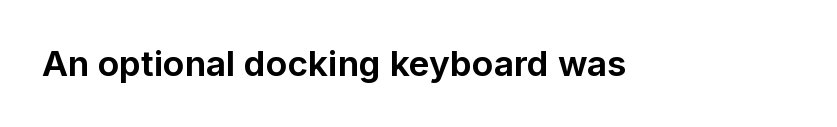
Q: Is the text bold? A: Yes.
Q: Is the text italic (slanted)? A: No, it is upright.
Q: Is the typeface a serif or a sans-serif typeface? A: Sans-serif.
Q: Is the text underlined? A: No.
Q: Is the spacing between letters normal or unusually wide? A: Normal.
Q: Width (condensed, normal, or wide)? A: Normal.
Q: Stroke contrast? A: Low.
Q: x-height? A: Medium.
Q: Monospaced? A: No.
